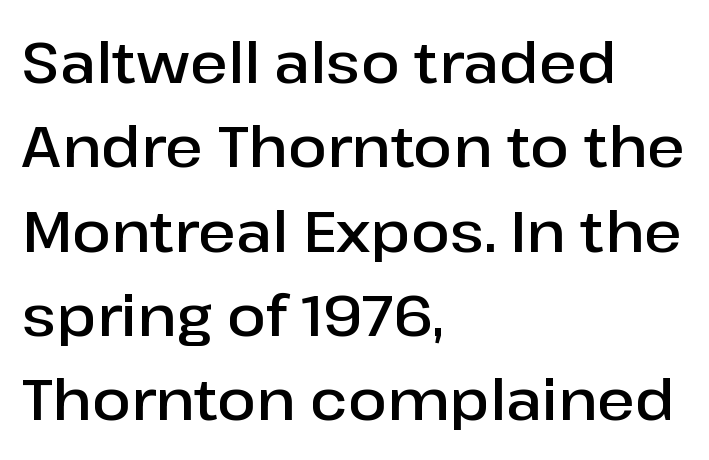
This rendering employs a face without finishing strokes, i.e., a sans-serif. These words are printed semibold, heavier than regular yet not bold. Proportional: the letters do not fall into vertical columns. These lines are set flush left with a ragged right edge. The specimen omits any rule beneath the text block's lines. Here the glyphs are tracked normally, forming tight word shapes.
